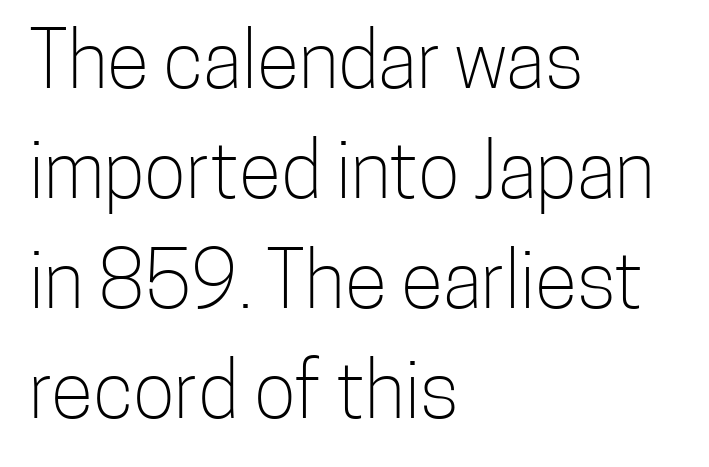
{"serif": "no", "italic": "no", "bold": "no", "weight": "light", "width": "condensed", "stroke_contrast": "low", "x_height": "medium", "monospaced": "no", "underline": "no", "align": "left", "line_spacing": "normal", "line_spacing_ratio": 1.41, "letter_spacing": "normal", "letter_spacing_em": 0.0, "glyph_px": 78}
